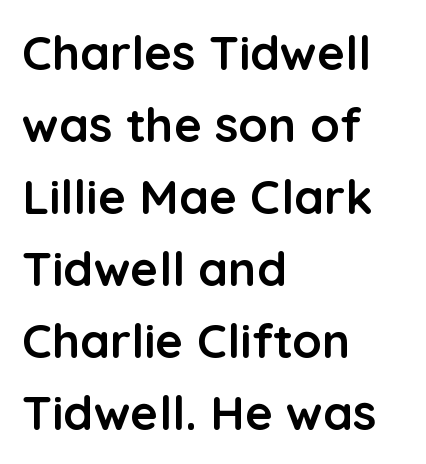
Q: Is the text bold? A: Yes.
Q: Is the text italic (slanted)? A: No, it is upright.
Q: Is the typeface a serif or a sans-serif typeface? A: Sans-serif.
Q: Is the text underlined? A: No.
Q: How is the paragraph aligned? A: Left-aligned.
Q: Is the spacing between letters normal or unusually wide? A: Normal.
Q: Is the spacing between lines tight, normal or loose? A: Normal.
Q: Width (condensed, normal, or wide)? A: Normal.
Q: Stroke contrast? A: Low.
Q: x-height? A: Medium.
Q: Monospaced? A: No.
